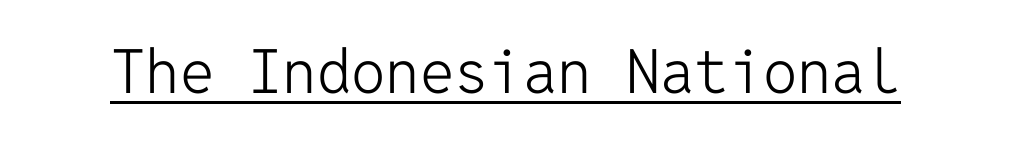
The image shows 61 px light sans-serif type, upright, monospaced; set normal letter spacing, underlined; low stroke contrast and a medium x-height.
